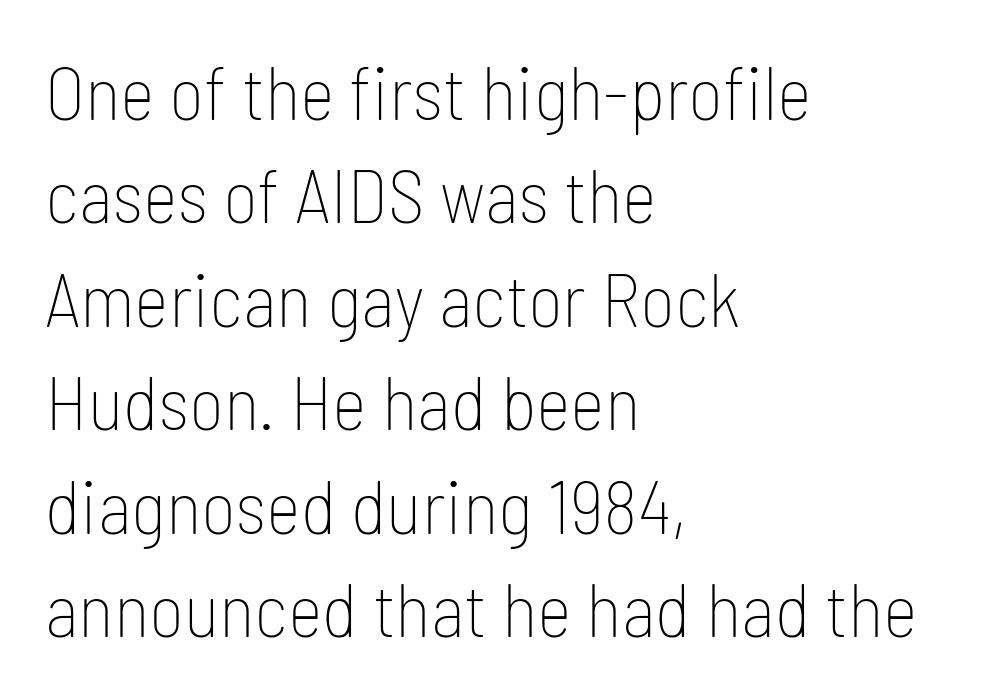
Line beginnings align vertically; line endings do not. Honestly, the letter spacing is just normal — you wouldn't notice it. Reading down the column, the eye jumps a familiar distance to each next line. Note the varied advance widths — an 'i' is clearly narrower than an 'm'.
